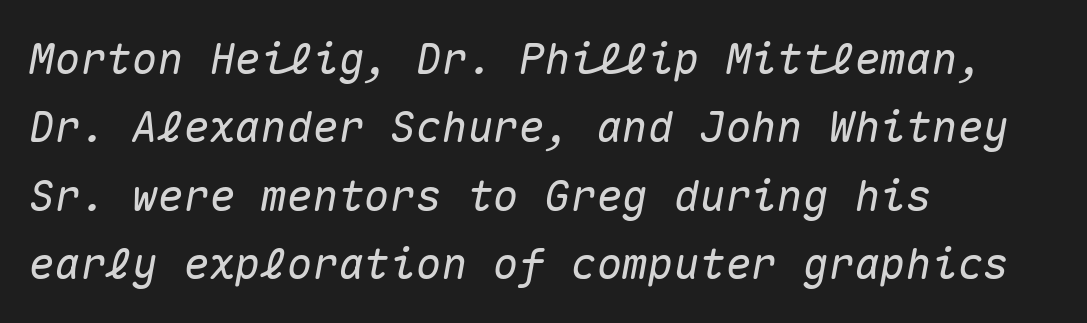
{"italic": "yes", "lean": "right", "slant_degrees": 10, "width": "normal", "stroke_contrast": "medium", "x_height": "medium", "monospaced": "yes", "underline": "no", "align": "left", "line_spacing": "normal", "line_spacing_ratio": 1.59, "letter_spacing": "normal", "letter_spacing_em": 0.0, "glyph_px": 43}
